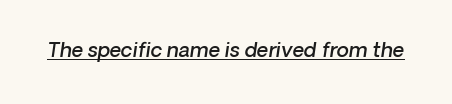
The image shows 20 px text type; set normal letter spacing, underlined.
